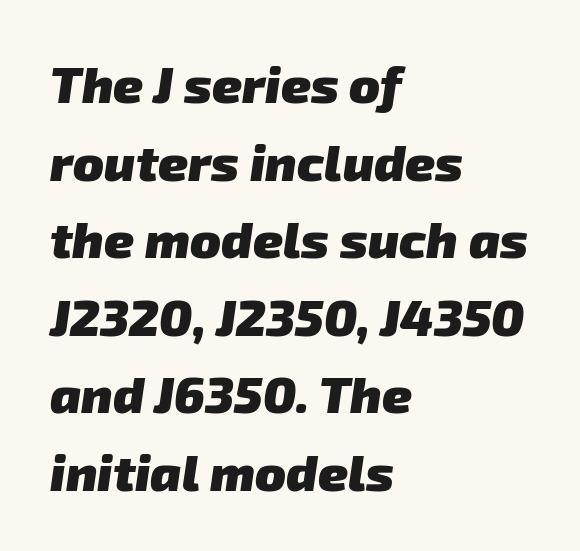
The image shows 51 px heavy sans-serif type; set left-aligned, normal line spacing (1.52x), normal letter spacing, not underlined; low stroke contrast and a medium x-height.
